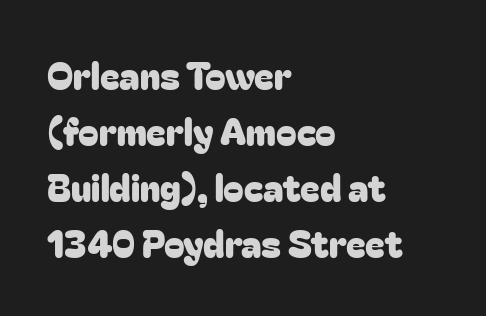
Typographically, this falls in the sans-serif category. Typeset ragged right — the left edge is the straight one. Do the characters align in a grid? No, the font is proportional. In terms of leading, this rendering sits right in the middle. The lettering holds an erect, upright posture throughout. Check under the words: just untouched page.
